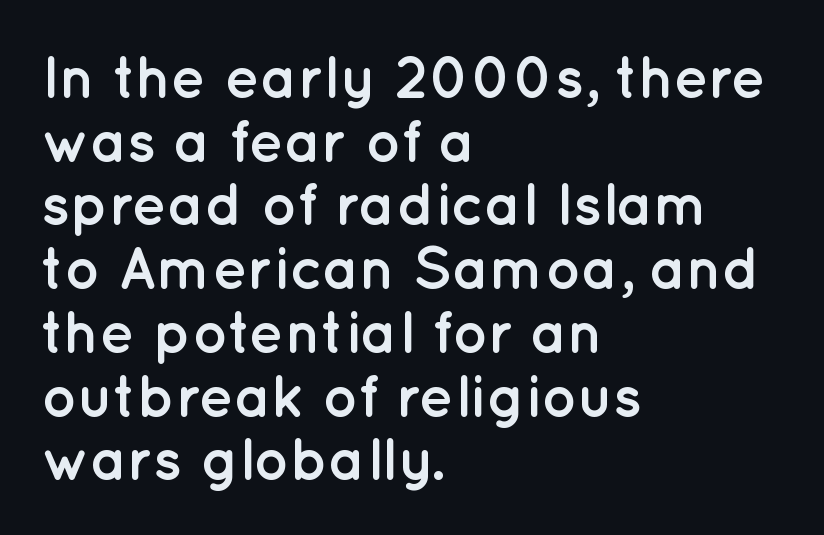
The image shows 59 px semibold sans-serif type, upright; set left-aligned, tight line spacing (1.08x), normal letter spacing, not underlined; low stroke contrast and a medium x-height.
